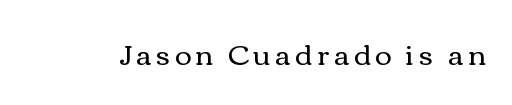
Q: Is the text bold? A: No.
Q: Is the text italic (slanted)? A: No, it is upright.
Q: Is the text underlined? A: No.
Q: Width (condensed, normal, or wide)? A: Wide.
Q: x-height? A: Medium.
Q: Monospaced? A: No.
